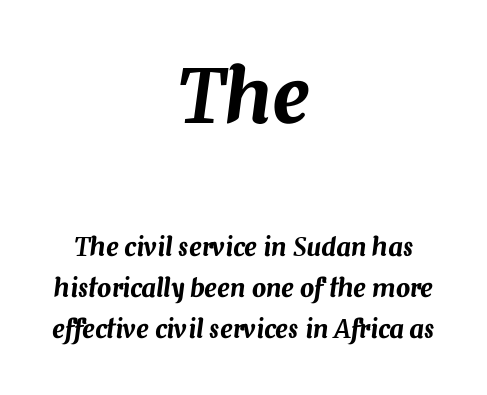
{"italic": "yes", "lean": "right", "slant_degrees": 7, "width": "normal", "stroke_contrast": "medium", "x_height": "medium", "monospaced": "no", "underline": "no", "align": "center", "line_spacing": "normal", "line_spacing_ratio": 1.64, "letter_spacing": "normal", "letter_spacing_em": 0.0, "larger_block": "first", "size_ratio": 2.96, "glyph_px": 74}
